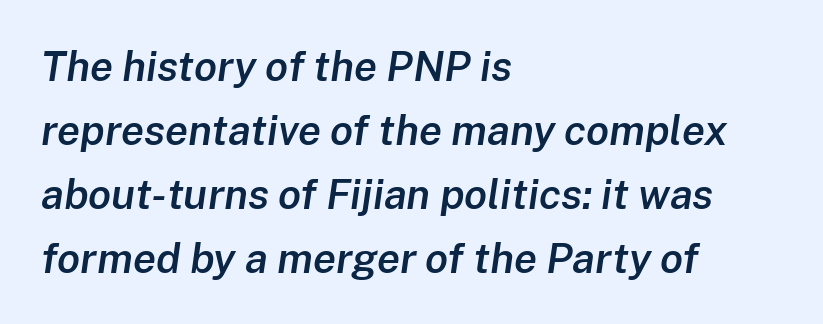
The image shows 42 px semibold type, italic (leaning right); set left-aligned, normal line spacing (1.52x), normal letter spacing, not underlined; low stroke contrast and a medium x-height.
